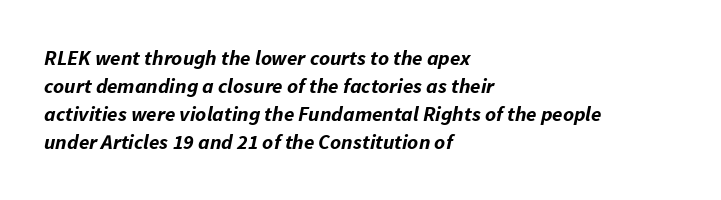
This rendering leaves character spacing at its baseline value. Strong, thick strokes mark this as bold type. A clean baseline with only descenders dipping below it. The axis of the letterforms is tilted away from vertical. The space between consecutive lines is moderate.
